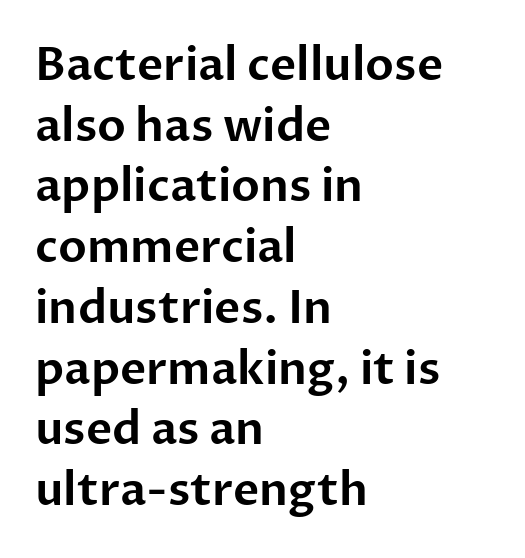
{"serif": "no", "italic": "no", "width": "normal", "stroke_contrast": "low", "x_height": "medium", "monospaced": "no", "underline": "no", "align": "left", "line_spacing": "normal", "line_spacing_ratio": 1.35, "letter_spacing": "normal", "letter_spacing_em": 0.0, "glyph_px": 45}
